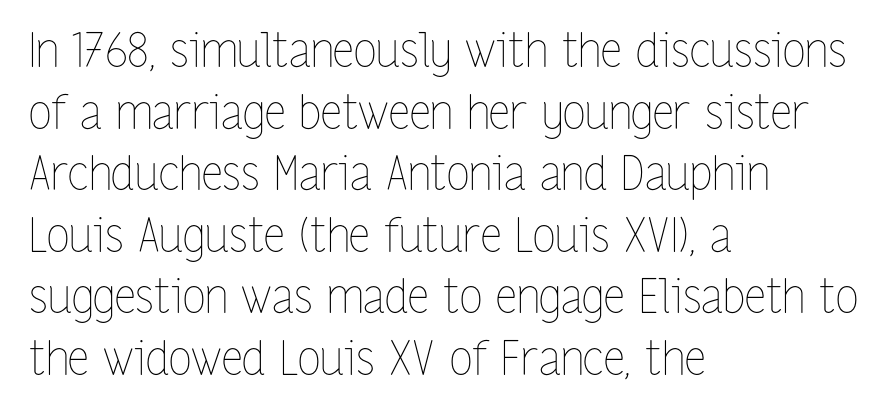
The image shows 47 px thin, condensed type, upright; set left-aligned, normal line spacing (1.31x), normal letter spacing, not underlined; low stroke contrast and a medium x-height.
